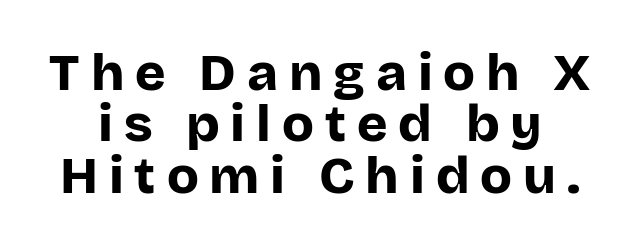
{"serif": "no", "italic": "no", "bold": "yes", "weight": "bold", "width": "normal", "stroke_contrast": "low", "x_height": "large", "monospaced": "no", "underline": "no", "line_spacing": "tight", "line_spacing_ratio": 0.99, "letter_spacing": "wide", "letter_spacing_em": 0.21, "glyph_px": 52}
